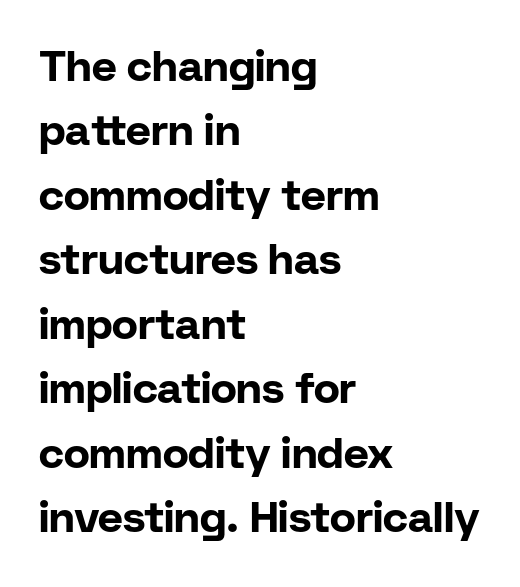
Note: no serifs on the glyphs. Rows of type keep a routine distance in the vertical direction. Every stem runs plumb, perpendicular to the baseline. The sample has been set heavy, in full bold. Underlining? Definitely not there. Here the designer chose a conventional face with non-uniform glyph widths.
